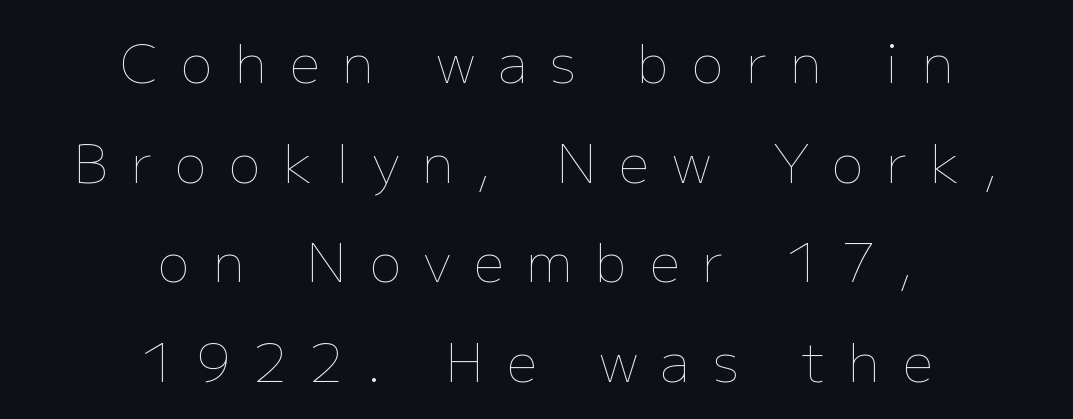
The image shows 53 px thin type, upright; set centered, line spacing 1.88x, unusually wide letter spacing (+0.44 em), not underlined; low stroke contrast and a medium x-height.
